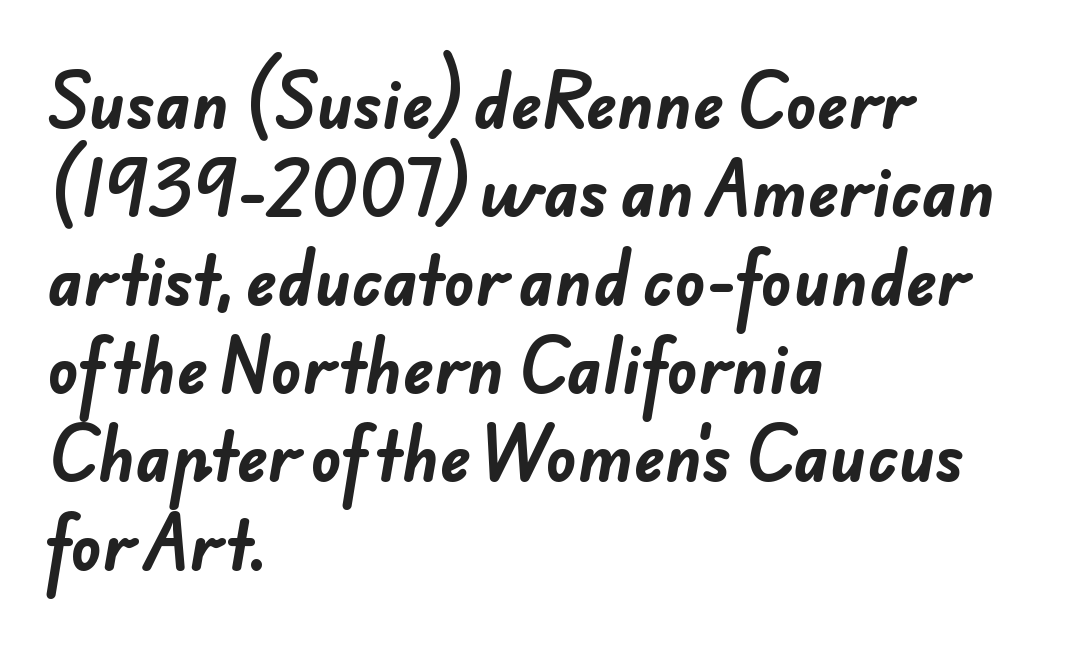
Q: Is the text bold? A: Yes.
Q: Is the typeface a serif or a sans-serif typeface? A: Sans-serif.
Q: Is the text underlined? A: No.
Q: How is the paragraph aligned? A: Left-aligned.
Q: Is the spacing between letters normal or unusually wide? A: Normal.
Q: Is the spacing between lines tight, normal or loose? A: Normal.
Q: Width (condensed, normal, or wide)? A: Normal.
Q: Stroke contrast? A: Low.
Q: x-height? A: Small.
Q: Monospaced? A: No.
